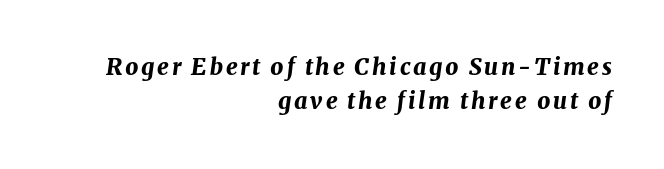
{"italic": "yes", "lean": "right", "slant_degrees": 8, "bold": "yes", "underline": "no", "align": "right", "line_spacing": "normal", "line_spacing_ratio": 1.49, "glyph_px": 23}
